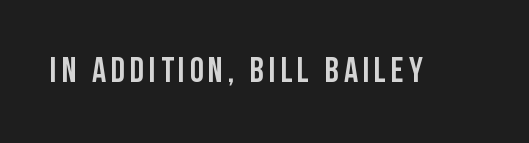
{"serif": "no", "italic": "no", "width": "condensed", "stroke_contrast": "low", "x_height": "large", "monospaced": "no", "underline": "no", "glyph_px": 35}
